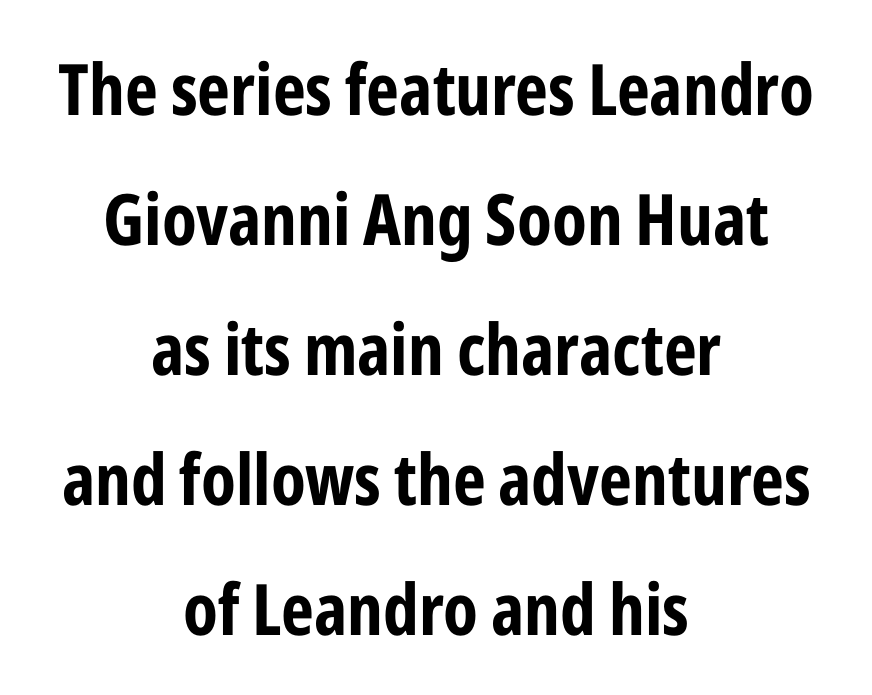
{"serif": "no", "italic": "no", "bold": "yes", "weight": "bold", "width": "condensed", "stroke_contrast": "low", "x_height": "medium", "monospaced": "no", "underline": "no", "align": "center", "line_spacing_ratio": 1.83, "letter_spacing": "normal", "letter_spacing_em": 0.0, "glyph_px": 71}
